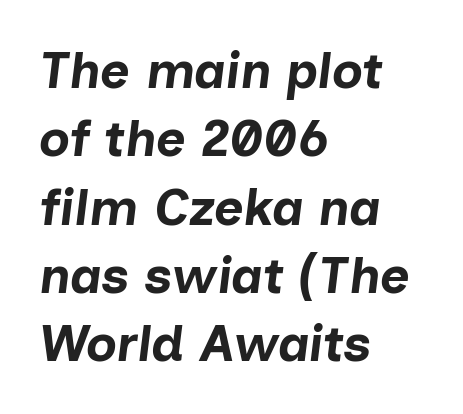
Observe the lean: these are italic letterforms. The passage shown is typed in a proportional face where columns would drift. The rows are spaced the way most documents space them. Honestly, there is no underline to notice here at all. Line beginnings align vertically; line endings do not. Tracking value appears to be zero — textbook default spacing.
